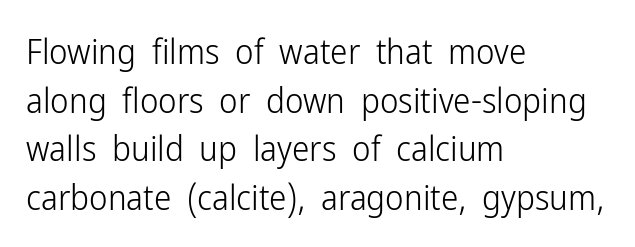
The image shows 35 px light, condensed sans-serif type, upright; set left-aligned, normal line spacing (1.39x), normal letter spacing, not underlined; low stroke contrast and a medium x-height.
